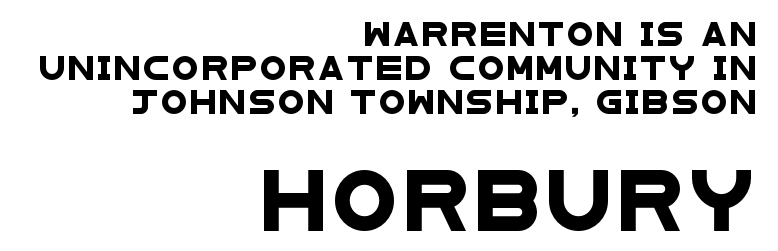
The image shows 59 px wide sans-serif type; set right-aligned, normal line spacing (1.41x), not underlined; the second (bottom) block is 2.46x larger; low stroke contrast and a large x-height.
